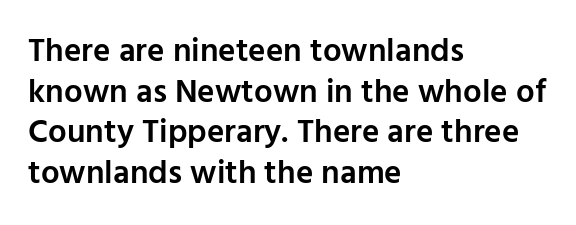
{"serif": "no", "italic": "no", "bold": "semi", "weight": "semibold", "width": "normal", "stroke_contrast": "low", "x_height": "medium", "monospaced": "no", "underline": "no", "align": "left", "line_spacing_ratio": 1.23, "letter_spacing": "normal", "letter_spacing_em": 0.0, "glyph_px": 33}
